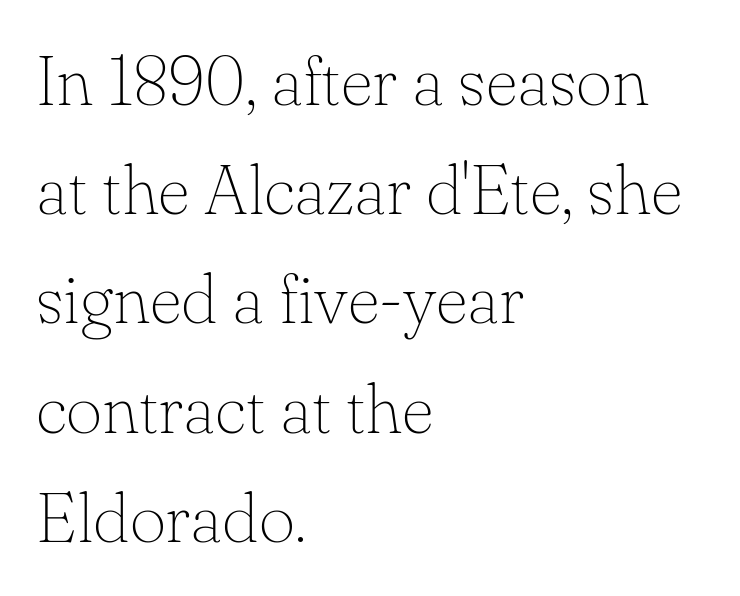
Stroke mass is kept to a normal reading level or below. This rendering employs a face with finishing strokes, i.e., a serif. Inter-character spacing is left at the font's built-in metrics. Spacing verdict: proportional, widths tailored to each character.
